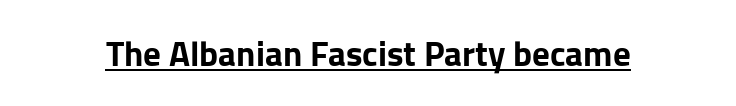
{"serif": "no", "italic": "no", "bold": "yes", "weight": "bold", "width": "normal", "stroke_contrast": "low", "x_height": "medium", "monospaced": "no", "underline": "yes", "letter_spacing": "normal", "letter_spacing_em": 0.0, "glyph_px": 35}
